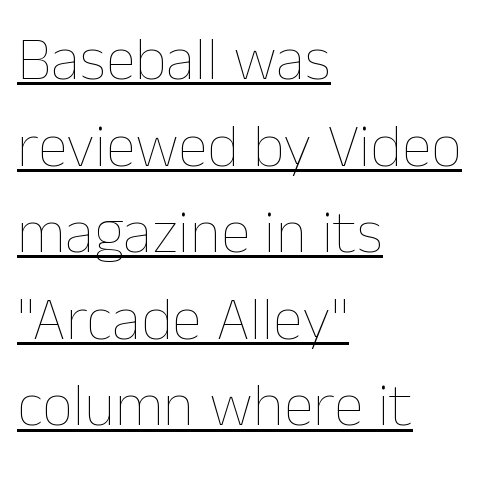
Q: Is the text bold? A: No.
Q: Is the text italic (slanted)? A: No, it is upright.
Q: Is the text underlined? A: Yes.
Q: How is the paragraph aligned? A: Left-aligned.
Q: Is the spacing between letters normal or unusually wide? A: Normal.
Q: Is the spacing between lines tight, normal or loose? A: Normal.
Q: Width (condensed, normal, or wide)? A: Normal.
Q: Stroke contrast? A: Low.
Q: x-height? A: Medium.
Q: Monospaced? A: No.
